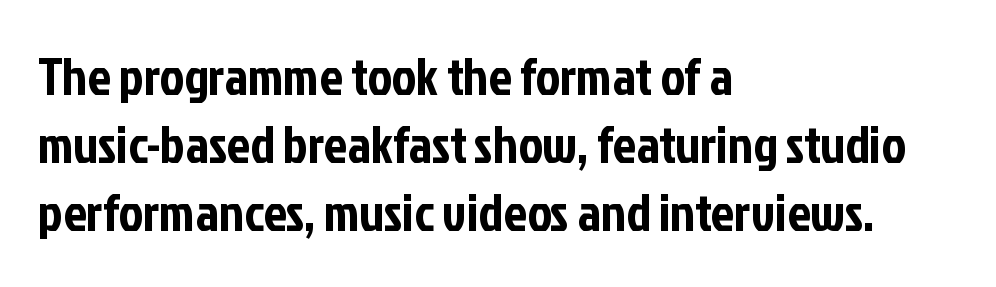
The image shows 52 px condensed sans-serif type, upright; set left-aligned, normal line spacing (1.31x), normal letter spacing, not underlined; low stroke contrast and a medium x-height.
